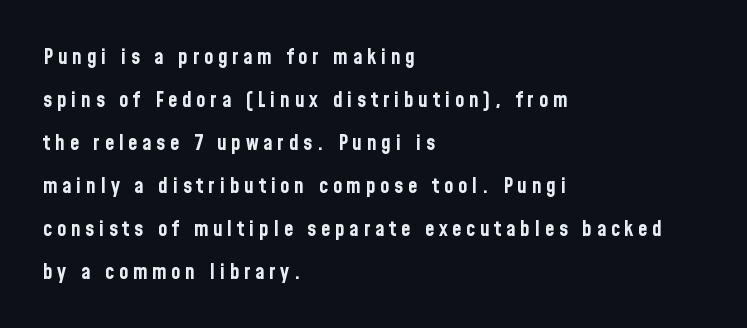
Heavy-handed strokes throughout: this text is bold. A typesetter would mark this as roman, not italic. These lines stack with their left ends in a neat column. The space directly below the letters is spotless. Words appear elongated and porous because spacing is wide.
